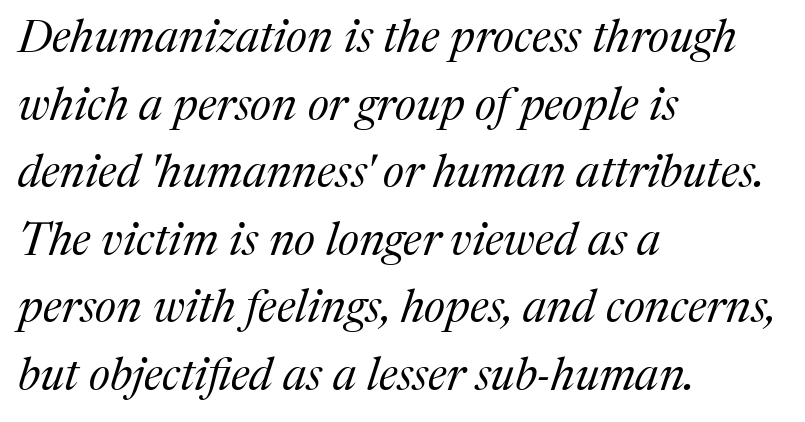
{"serif": "yes", "italic": "yes", "lean": "right", "slant_degrees": 17, "bold": "no", "weight": "regular", "width": "normal", "stroke_contrast": "medium", "x_height": "medium", "monospaced": "no", "underline": "no", "align": "left", "line_spacing": "normal", "line_spacing_ratio": 1.47, "letter_spacing": "normal", "letter_spacing_em": 0.0, "glyph_px": 46}
